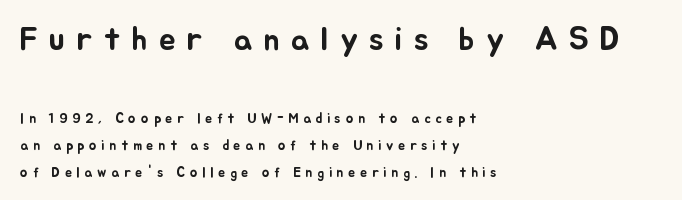
If you squint, the top block still reads clearly — it's the larger of the two. Is this a fixed-width face? No — the glyphs have proportional, varying widths. Notice how the stems are strictly vertical — no italics here. The line-height multiplier appears high, well above default. Line beginnings align vertically; line endings do not. This rendering widens character spacing well past its baseline value.
